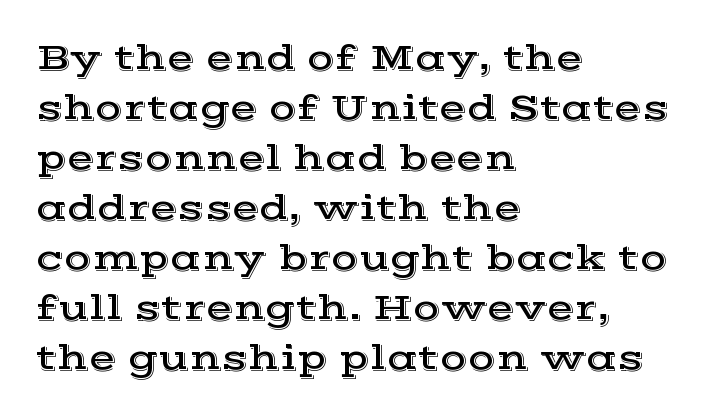
The image shows 36 px wide serif type, upright; set left-aligned, normal line spacing (1.39x), normal letter spacing, not underlined; a medium x-height.
